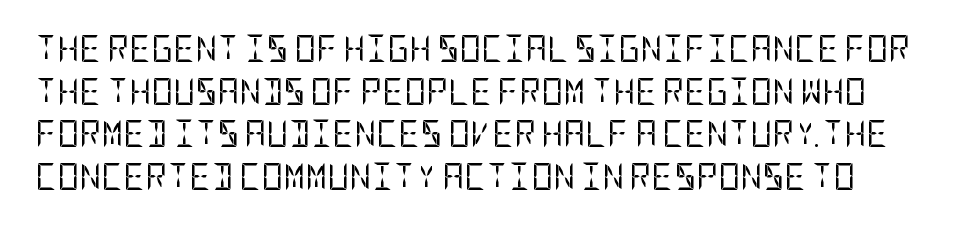
The image shows 27 px text type, upright; set normal line spacing (1.58x), normal letter spacing, not underlined.
